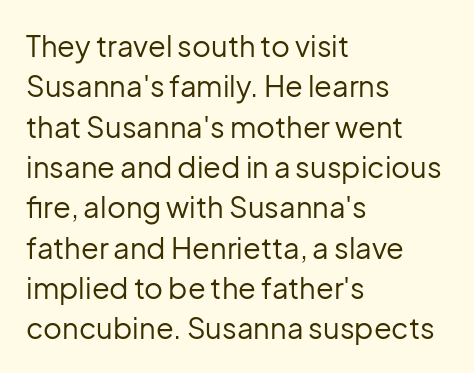
The type is set solid horizontally, with unmodified tracking. The axis of the letterforms is exactly vertical. The letters advance in unequal steps, a hallmark of proportional type. Stroke thickness stays within the range of a standard reading face or lighter. Quick note: interline space is typical.
